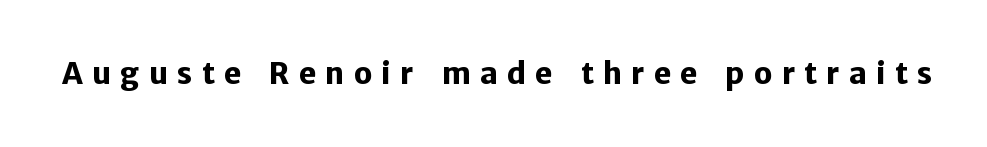
The image shows 29 px heavy sans-serif type, upright; set unusually wide letter spacing (+0.32 em), not underlined; low stroke contrast and a medium x-height.
